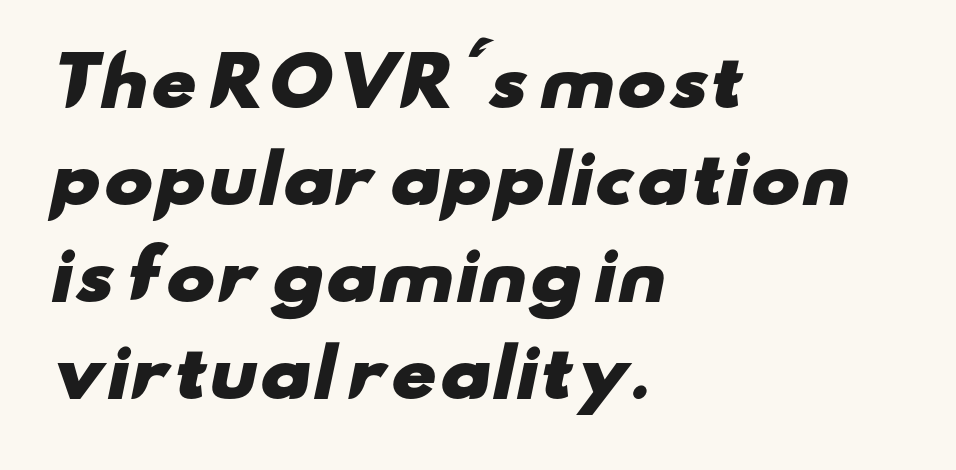
Q: Is the text bold? A: Yes.
Q: Is the typeface a serif or a sans-serif typeface? A: Sans-serif.
Q: Is the text underlined? A: No.
Q: How is the paragraph aligned? A: Left-aligned.
Q: Is the spacing between letters normal or unusually wide? A: Normal.
Q: Is the spacing between lines tight, normal or loose? A: Normal.
Q: Width (condensed, normal, or wide)? A: Wide.
Q: Stroke contrast? A: Low.
Q: x-height? A: Small.
Q: Monospaced? A: No.
